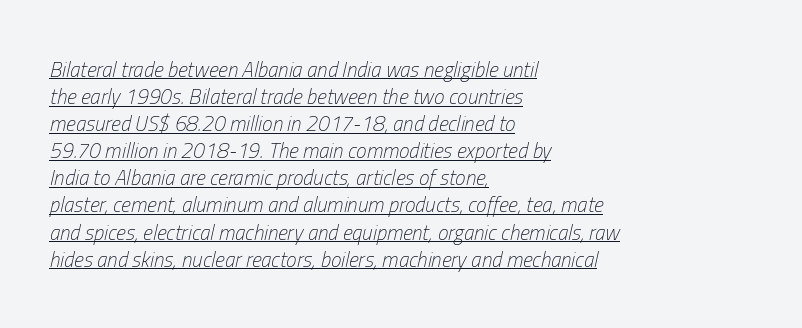
{"italic": "yes", "lean": "right", "slant_degrees": 13, "bold": "no", "underline": "yes", "align": "left", "line_spacing": "normal", "line_spacing_ratio": 1.29, "letter_spacing": "normal", "letter_spacing_em": 0.0, "glyph_px": 21}
